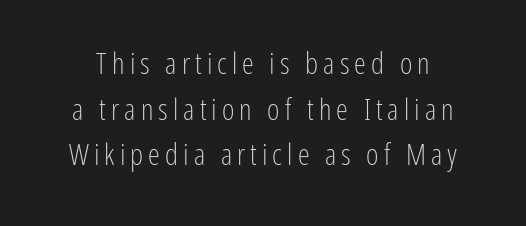
Q: Is the text bold? A: No.
Q: Is the text italic (slanted)? A: No, it is upright.
Q: Is the typeface a serif or a sans-serif typeface? A: Sans-serif.
Q: Is the text underlined? A: No.
Q: Is the spacing between lines tight, normal or loose? A: Normal.
Q: Width (condensed, normal, or wide)? A: Condensed.
Q: Stroke contrast? A: Low.
Q: x-height? A: Medium.
Q: Monospaced? A: No.
